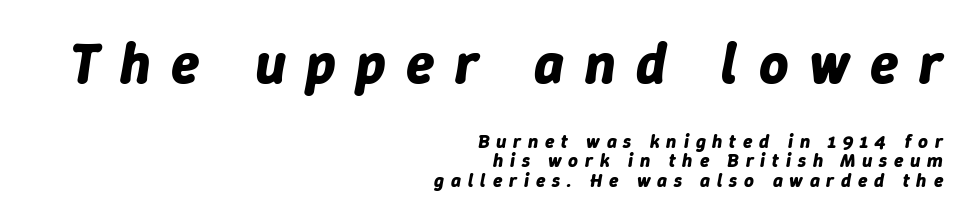
The image shows 57 px bold type, italic (leaning right); set right-aligned, tight line spacing (1.01x), unusually wide letter spacing (+0.36 em), not underlined; the first (top) block is 3.0x larger; low stroke contrast and a medium x-height.
